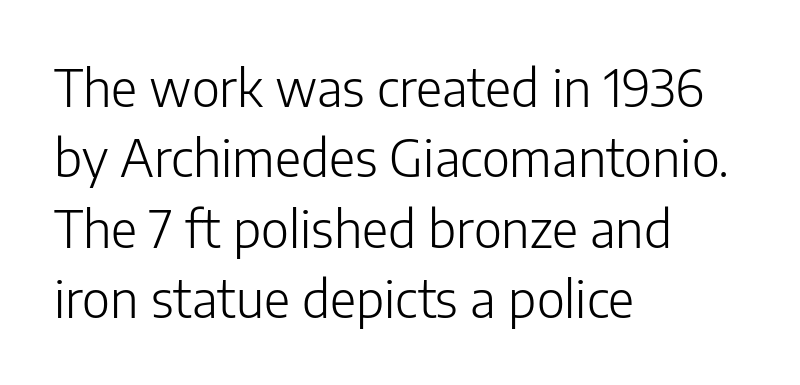
Q: Is the text bold? A: No.
Q: Is the text italic (slanted)? A: No, it is upright.
Q: Is the typeface a serif or a sans-serif typeface? A: Sans-serif.
Q: Is the text underlined? A: No.
Q: How is the paragraph aligned? A: Left-aligned.
Q: Is the spacing between letters normal or unusually wide? A: Normal.
Q: Is the spacing between lines tight, normal or loose? A: Normal.
Q: Width (condensed, normal, or wide)? A: Normal.
Q: Stroke contrast? A: Low.
Q: x-height? A: Medium.
Q: Monospaced? A: No.
